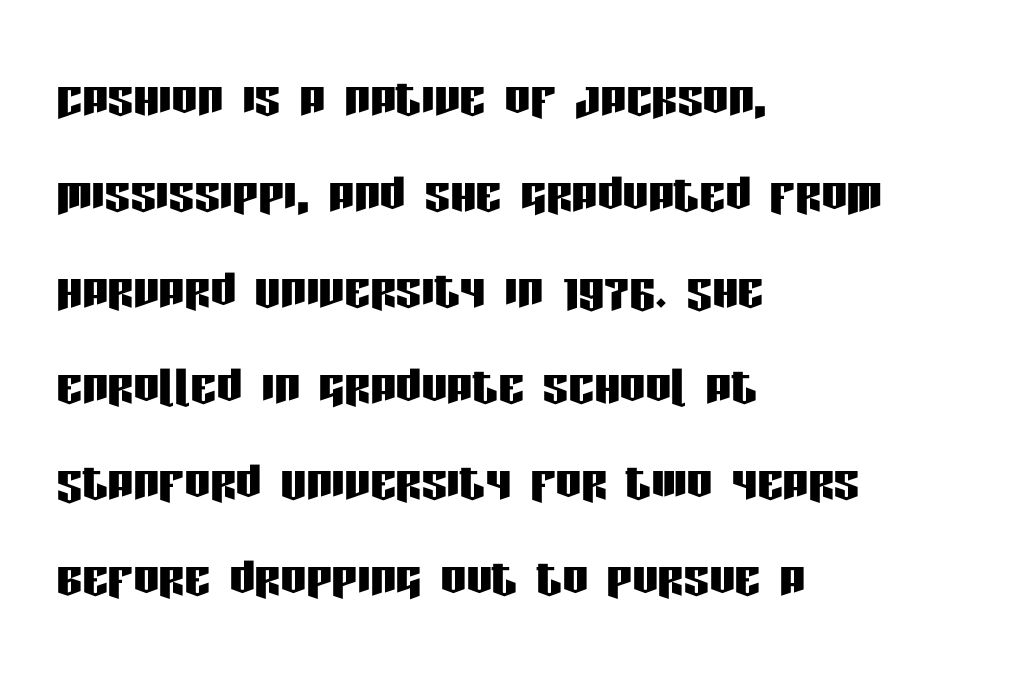
Q: Is the text italic (slanted)? A: No, it is upright.
Q: Is the typeface a serif or a sans-serif typeface? A: Sans-serif.
Q: Is the text underlined? A: No.
Q: How is the paragraph aligned? A: Left-aligned.
Q: Is the spacing between letters normal or unusually wide? A: Normal.
Q: Is the spacing between lines tight, normal or loose? A: Normal.
Q: Width (condensed, normal, or wide)? A: Condensed.
Q: Stroke contrast? A: Low.
Q: x-height? A: Large.
Q: Monospaced? A: No.
